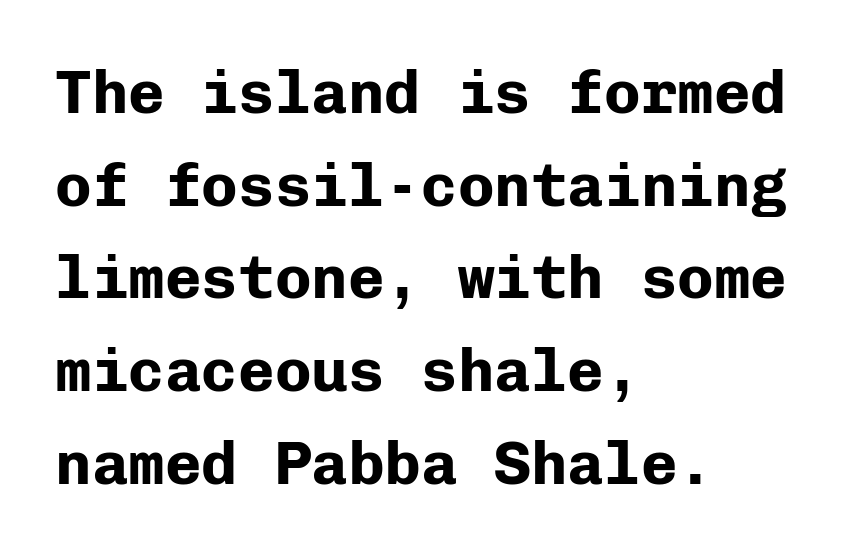
The setting favours the left margin, as ordinary paragraphs usually do. Unmarked baselines from the first word to the last. Does the leading feel generous? No, just average. Regarding serifs, this sample does without them. Posture: straight, roman, zero tilt.
